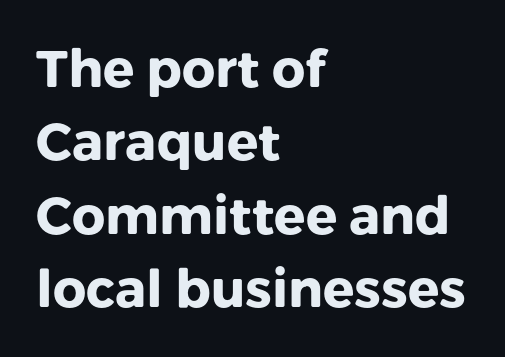
Q: Is the text bold? A: Yes.
Q: Is the text italic (slanted)? A: No, it is upright.
Q: Is the typeface a serif or a sans-serif typeface? A: Sans-serif.
Q: Is the text underlined? A: No.
Q: How is the paragraph aligned? A: Left-aligned.
Q: Is the spacing between letters normal or unusually wide? A: Normal.
Q: Is the spacing between lines tight, normal or loose? A: Normal.
Q: Width (condensed, normal, or wide)? A: Normal.
Q: Stroke contrast? A: Low.
Q: x-height? A: Medium.
Q: Monospaced? A: No.
